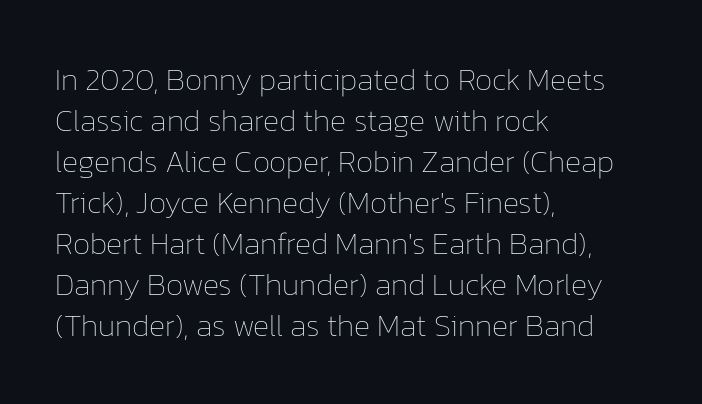
The image shows 31 px thin type, upright; set left-aligned, normal line spacing (1.32x), normal letter spacing, not underlined; low stroke contrast and a medium x-height.
